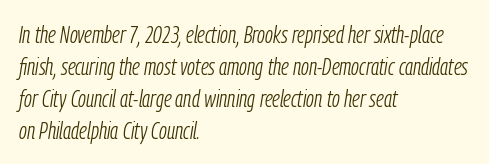
The image shows 24 px text type, italic (leaning right); set left-aligned, normal line spacing (1.33x), normal letter spacing, not underlined.
